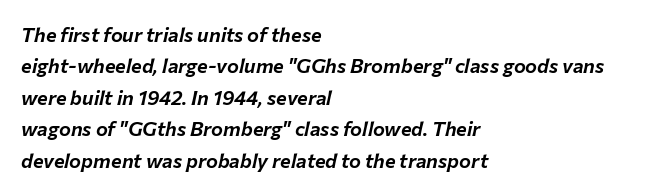
Q: Is the text italic (slanted)? A: Yes, it leans right by about 12 degrees.
Q: Is the text underlined? A: No.
Q: How is the paragraph aligned? A: Left-aligned.
Q: Is the spacing between letters normal or unusually wide? A: Normal.
Q: Is the spacing between lines tight, normal or loose? A: Normal.
